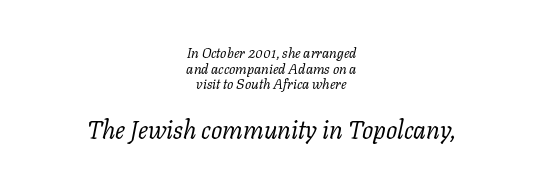
Weight class: somewhere from thin through regular. The horizontal fit of the characters is conventional and even. Compared with a flush-left layout, this one balances lines on the center instead. Small over large — that's the arrangement of the two blocks here. No word sits above an underline. Yep, that's italic — everything's leaning.
